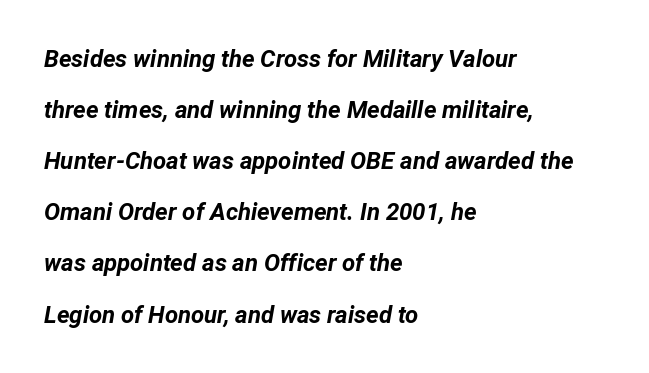
The image shows 24 px bold type, italic (leaning right); set left-aligned, loose line spacing (2.13x), normal letter spacing, not underlined.
